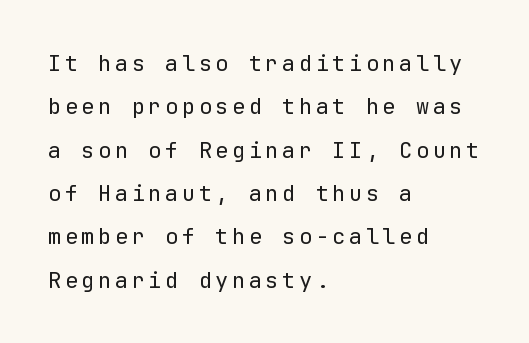
The image shows 22 px text type, upright; set left-aligned, loose line spacing (1.97x), not underlined.
